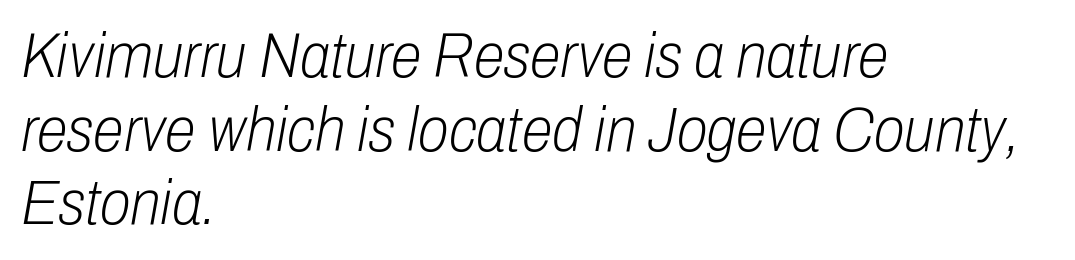
Q: Is the text bold? A: No.
Q: Is the text italic (slanted)? A: Yes, it leans right by about 10 degrees.
Q: Is the text underlined? A: No.
Q: How is the paragraph aligned? A: Left-aligned.
Q: Is the spacing between letters normal or unusually wide? A: Normal.
Q: Width (condensed, normal, or wide)? A: Condensed.
Q: Stroke contrast? A: Low.
Q: x-height? A: Medium.
Q: Monospaced? A: No.
